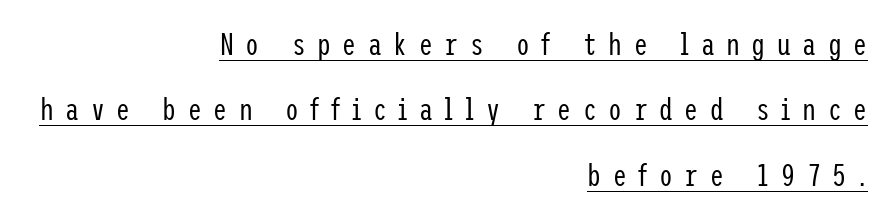
The image shows 31 px regular-weight, condensed sans-serif type, upright; set right-aligned, loose line spacing (2.11x), unusually wide letter spacing (+0.37 em), underlined; low stroke contrast and a medium x-height.
